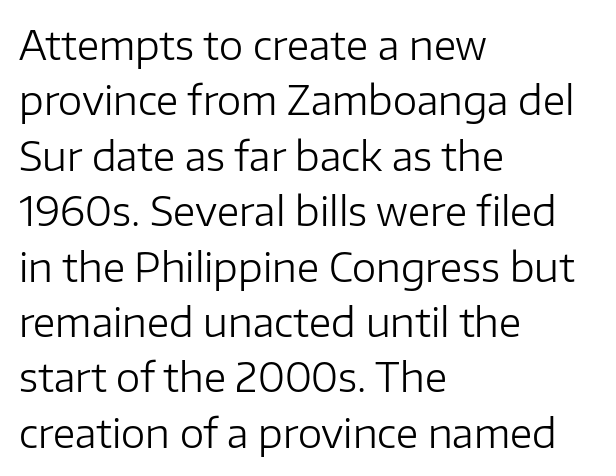
Q: Is the text bold? A: No.
Q: Is the text italic (slanted)? A: No, it is upright.
Q: Is the typeface a serif or a sans-serif typeface? A: Sans-serif.
Q: Is the text underlined? A: No.
Q: How is the paragraph aligned? A: Left-aligned.
Q: Is the spacing between letters normal or unusually wide? A: Normal.
Q: Is the spacing between lines tight, normal or loose? A: Normal.
Q: Width (condensed, normal, or wide)? A: Normal.
Q: Stroke contrast? A: Low.
Q: x-height? A: Medium.
Q: Monospaced? A: No.
